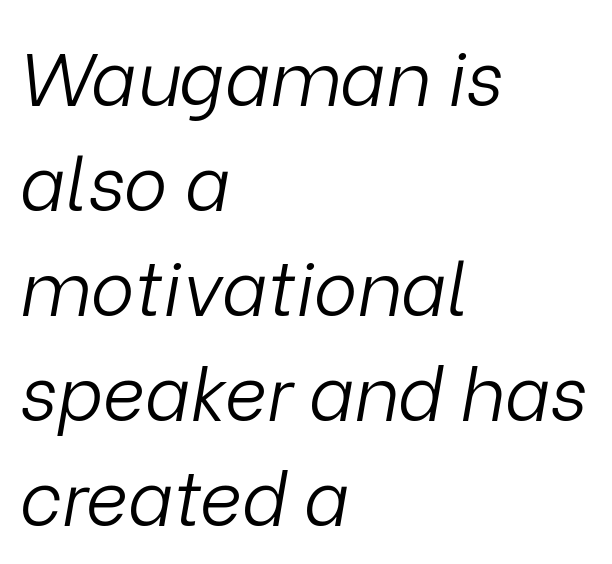
The image shows 74 px light type, italic (leaning right); set left-aligned, normal line spacing (1.42x), normal letter spacing, not underlined; low stroke contrast and a medium x-height.
